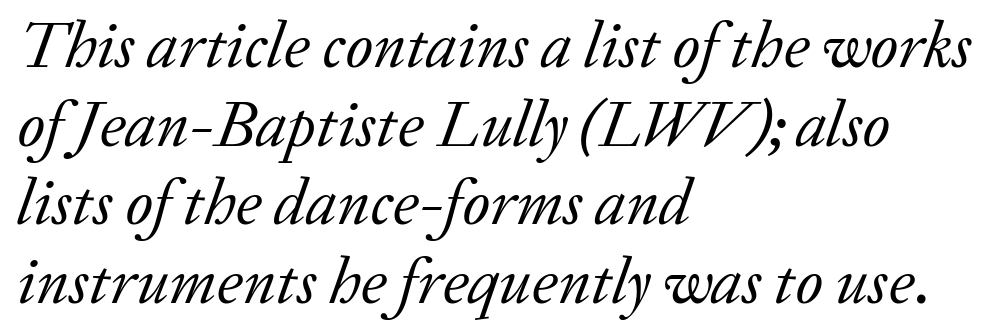
{"serif": "yes", "italic": "yes", "lean": "right", "slant_degrees": 20, "bold": "no", "weight": "regular", "width": "normal", "stroke_contrast": "low", "x_height": "medium", "monospaced": "no", "underline": "no", "align": "left", "line_spacing_ratio": 1.21, "letter_spacing": "normal", "letter_spacing_em": 0.0, "glyph_px": 65}
